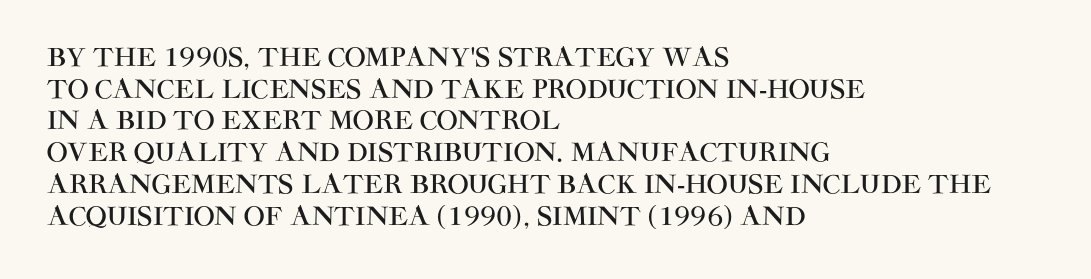
The rows are spaced the way most documents space them. No extra tracking has been applied to these lines. Which margin do the lines hug? The left one — the right edge is uneven. The gap between lines stays unmarked. If you drew a line through each stem, it would be perfectly vertical.
